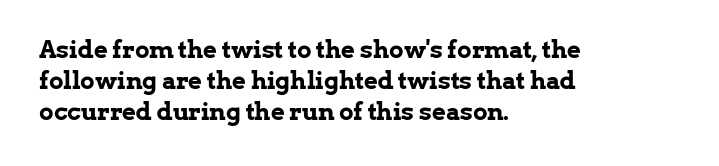
{"italic": "no", "bold": "yes", "underline": "no", "align": "left", "line_spacing": "normal", "line_spacing_ratio": 1.3, "letter_spacing": "normal", "letter_spacing_em": 0.0, "glyph_px": 24}
